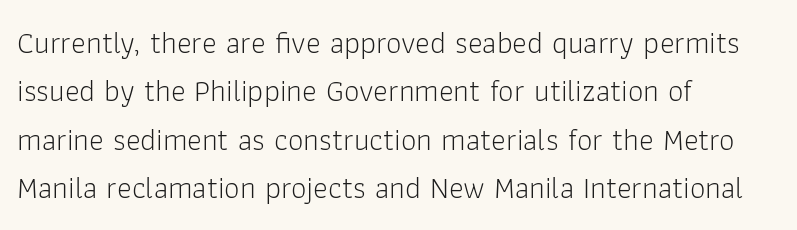
The image shows 31 px light sans-serif type, upright; set left-aligned, normal line spacing (1.56x), normal letter spacing, not underlined; low stroke contrast and a medium x-height.
